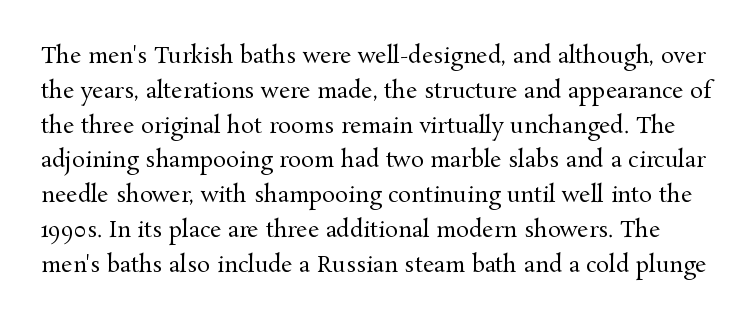
{"italic": "no", "bold": "no", "underline": "no", "line_spacing": "normal", "line_spacing_ratio": 1.58, "letter_spacing": "normal", "letter_spacing_em": 0.0, "glyph_px": 22}
